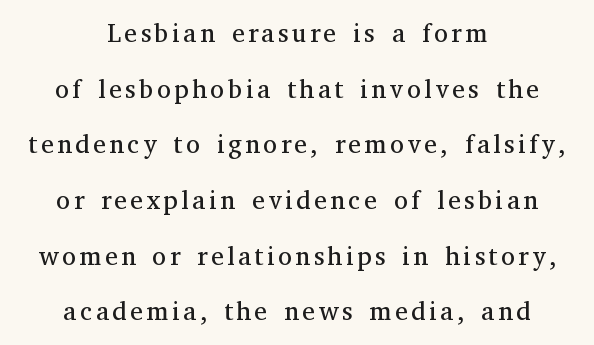
Q: Is the text bold? A: No.
Q: Is the text italic (slanted)? A: No, it is upright.
Q: Is the text underlined? A: No.
Q: How is the paragraph aligned? A: Centered.
Q: Is the spacing between lines tight, normal or loose? A: Loose.
